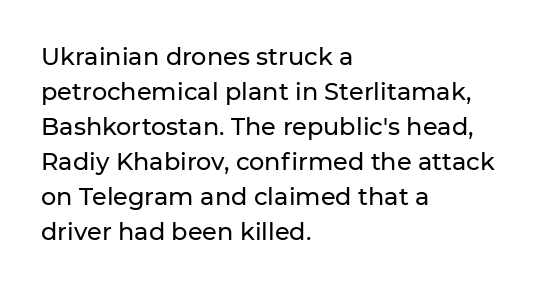
Style check: upright. The designer left line spacing at the default. Casual observation: everything's shoved over to the left. Tracking here is standard; glyphs follow each other at the usual distance. The foot of each line stays bare and open.
